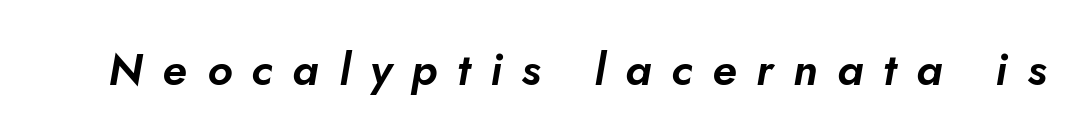
{"italic": "yes", "lean": "right", "slant_degrees": 5, "width": "normal", "stroke_contrast": "low", "x_height": "small", "monospaced": "no", "underline": "no", "letter_spacing": "wide", "letter_spacing_em": 0.44, "glyph_px": 45}
